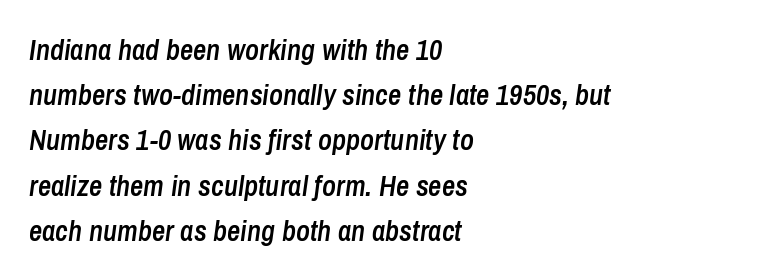
The passage shown is not underscored anywhere. Each glyph is drawn with semibold strokes, heavier than normal yet not fully bold. Tall strokes in this sample are angled rather than plumb. The rendering uses natural spacing where letterforms have individual widths. Does the leading feel generous? No, just average.
